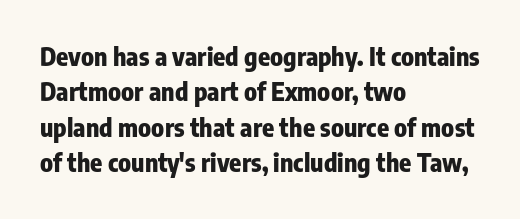
{"italic": "no", "bold": "yes", "underline": "no", "align": "left", "line_spacing": "normal", "line_spacing_ratio": 1.42, "letter_spacing": "normal", "letter_spacing_em": 0.0, "glyph_px": 25}
